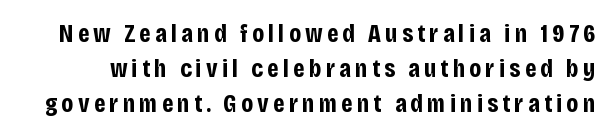
{"italic": "no", "bold": "yes", "underline": "no", "line_spacing": "normal", "line_spacing_ratio": 1.35, "glyph_px": 26}
